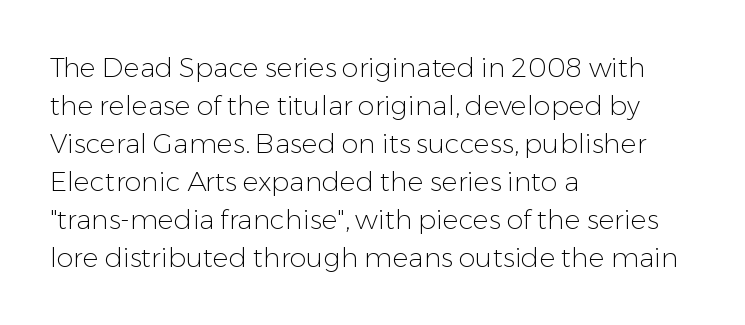
Q: Is the text bold? A: No.
Q: Is the text italic (slanted)? A: No, it is upright.
Q: Is the text underlined? A: No.
Q: How is the paragraph aligned? A: Left-aligned.
Q: Is the spacing between letters normal or unusually wide? A: Normal.
Q: Is the spacing between lines tight, normal or loose? A: Normal.
